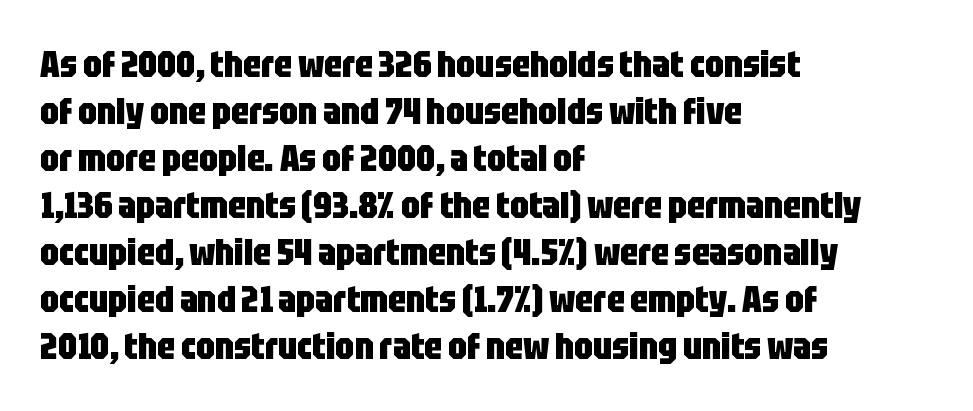
Q: Is the text bold? A: Yes.
Q: Is the text italic (slanted)? A: No, it is upright.
Q: Is the typeface a serif or a sans-serif typeface? A: Sans-serif.
Q: Is the text underlined? A: No.
Q: How is the paragraph aligned? A: Left-aligned.
Q: Is the spacing between letters normal or unusually wide? A: Normal.
Q: Is the spacing between lines tight, normal or loose? A: Normal.
Q: Width (condensed, normal, or wide)? A: Condensed.
Q: Stroke contrast? A: Low.
Q: x-height? A: Large.
Q: Monospaced? A: No.
